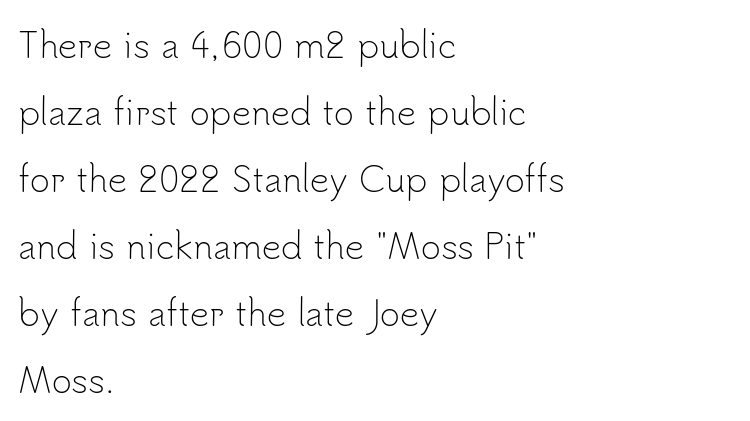
Q: Is the text bold? A: No.
Q: Is the text italic (slanted)? A: No, it is upright.
Q: Is the typeface a serif or a sans-serif typeface? A: Sans-serif.
Q: Is the text underlined? A: No.
Q: How is the paragraph aligned? A: Left-aligned.
Q: Is the spacing between letters normal or unusually wide? A: Normal.
Q: Is the spacing between lines tight, normal or loose? A: Loose.
Q: Width (condensed, normal, or wide)? A: Normal.
Q: Stroke contrast? A: Low.
Q: x-height? A: Small.
Q: Monospaced? A: No.
